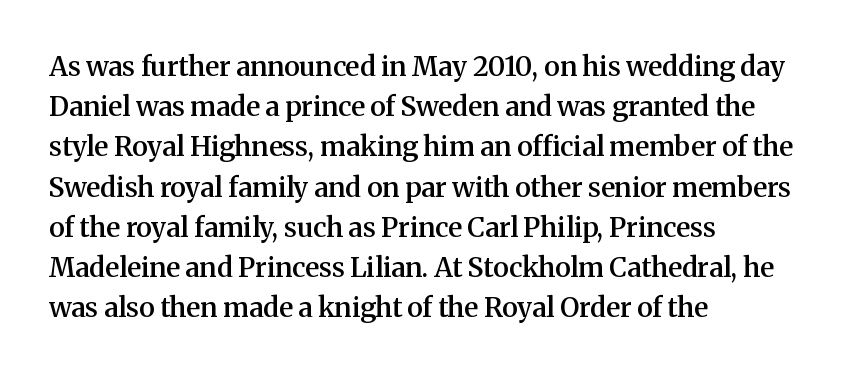
{"italic": "no", "bold": "semi", "underline": "no", "align": "left", "line_spacing": "normal", "line_spacing_ratio": 1.49, "letter_spacing": "normal", "letter_spacing_em": 0.0, "glyph_px": 27}
